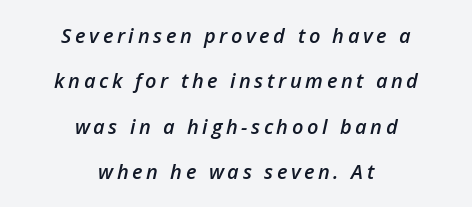
{"italic": "yes", "lean": "right", "slant_degrees": 12, "bold": "semi", "underline": "no", "align": "center", "line_spacing": "loose", "line_spacing_ratio": 2.27, "glyph_px": 20}
